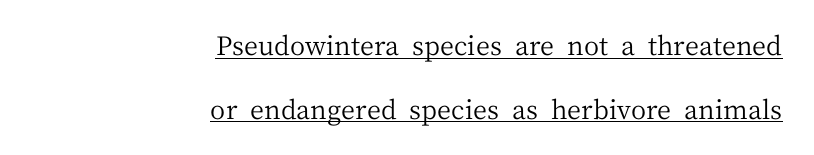
The image shows 26 px text type, upright; set right-aligned, loose line spacing (2.45x), normal letter spacing, underlined.
